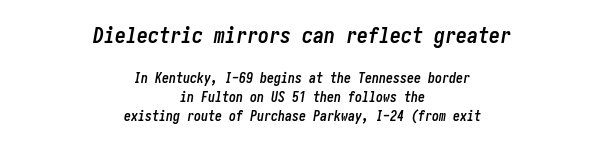
Two sizes are in play, and the larger belongs to the first block. A dark, heavy texture on the line: the type is bold. Just letters on the line, the space beneath them empty. Compared with typical body copy, the letter spacing here is the same.
